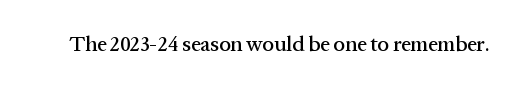
Q: Is the text italic (slanted)? A: No, it is upright.
Q: Is the text underlined? A: No.
Q: Is the spacing between letters normal or unusually wide? A: Normal.
